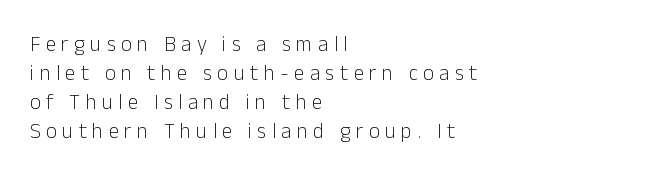
If you drew a ruler down the left edge, every line would touch it. Each new line begins a customary step beneath the previous one. Characters remain perfectly vertical along every line. A typesetter would call this heavily tracked-out type. Only glyphs here, with clear space below each row.
